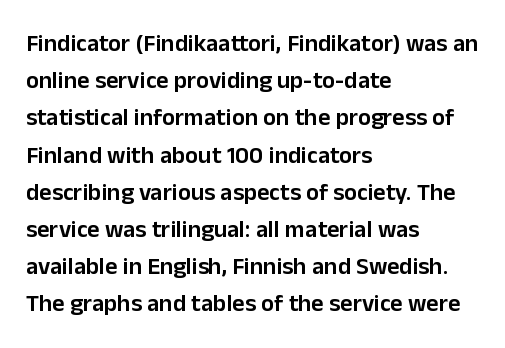
Q: Is the text bold? A: Semi-bold.
Q: Is the text italic (slanted)? A: No, it is upright.
Q: Is the text underlined? A: No.
Q: How is the paragraph aligned? A: Left-aligned.
Q: Is the spacing between letters normal or unusually wide? A: Normal.
Q: Is the spacing between lines tight, normal or loose? A: Normal.
